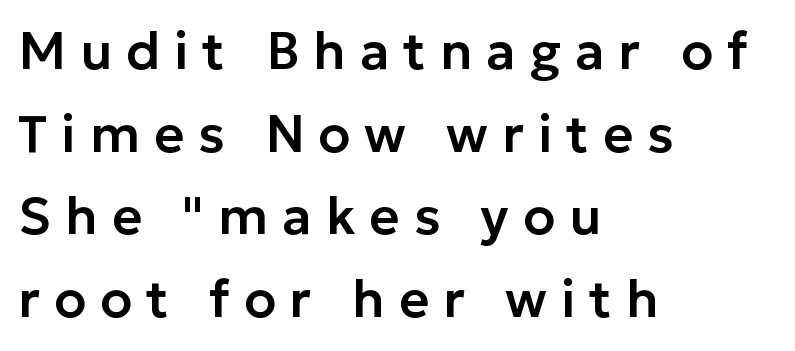
This sample uses expanded letter spacing, leaving extra air between glyphs. The ragged edge is on the right, which tells us the setting is flush left. This is the regular roman posture of the typeface. Letterform terminals end flat and unadorned throughout the passage. Here the designer chose a conventional face with non-uniform glyph widths. Underlining? Definitely not there.
